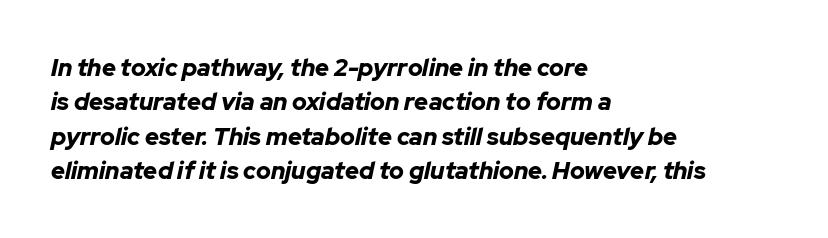
Lines of text with bare space underneath. The lines are quadded left. The rendering uses a moderate line-height, typical for paragraphs. Is the type slanted? Yes — the strokes lean at a clear angle. Tracking value appears to be zero — textbook default spacing. The sample has been set heavy, in full bold.
